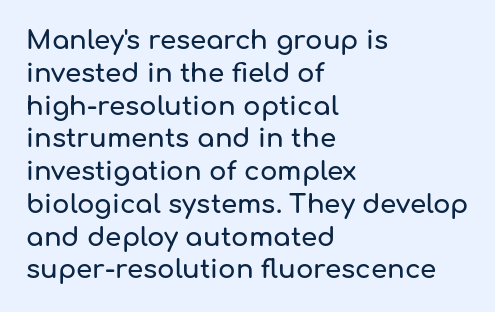
Q: Is the text italic (slanted)? A: No, it is upright.
Q: Is the text underlined? A: No.
Q: How is the paragraph aligned? A: Left-aligned.
Q: Is the spacing between letters normal or unusually wide? A: Normal.
Q: Is the spacing between lines tight, normal or loose? A: Normal.
